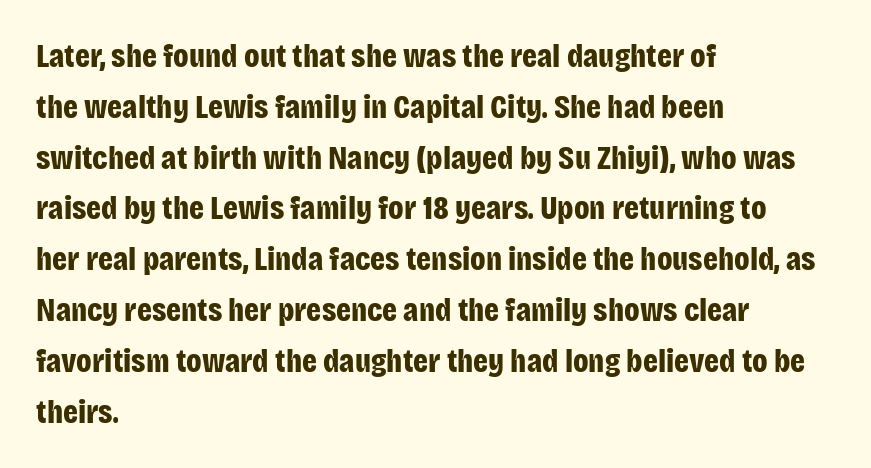
Q: Is the text bold? A: Yes.
Q: Is the text italic (slanted)? A: No, it is upright.
Q: Is the typeface a serif or a sans-serif typeface? A: Sans-serif.
Q: Is the text underlined? A: No.
Q: How is the paragraph aligned? A: Left-aligned.
Q: Is the spacing between letters normal or unusually wide? A: Normal.
Q: Is the spacing between lines tight, normal or loose? A: Normal.
Q: Width (condensed, normal, or wide)? A: Condensed.
Q: Stroke contrast? A: Low.
Q: x-height? A: Large.
Q: Monospaced? A: No.
